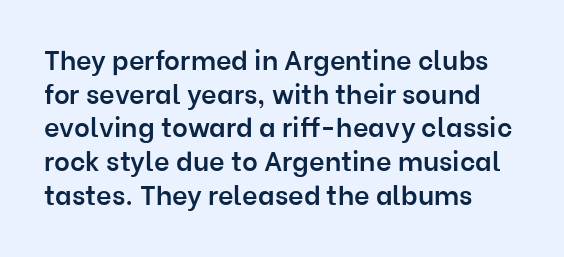
{"italic": "no", "bold": "semi", "underline": "no", "line_spacing": "normal", "line_spacing_ratio": 1.25, "letter_spacing": "normal", "letter_spacing_em": 0.0, "glyph_px": 27}
